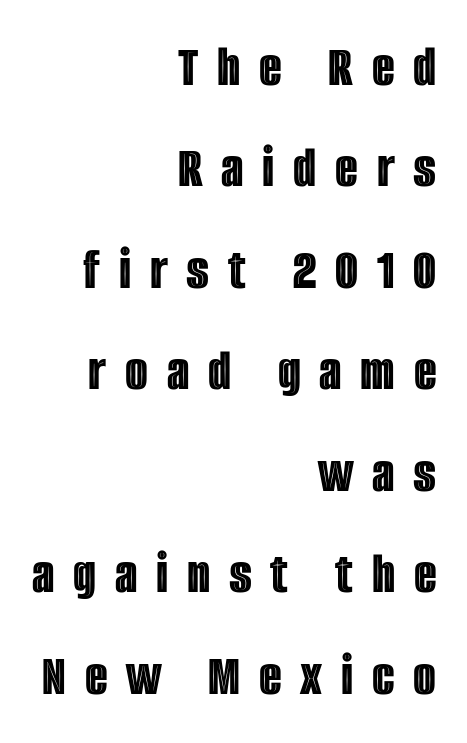
{"italic": "no", "width": "condensed", "x_height": "large", "monospaced": "no", "underline": "no", "align": "right", "line_spacing_ratio": 1.72, "letter_spacing": "wide", "letter_spacing_em": 0.32, "glyph_px": 59}
